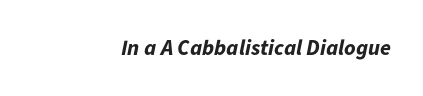
The image shows 22 px bold type, italic (leaning right); set normal letter spacing, not underlined.
